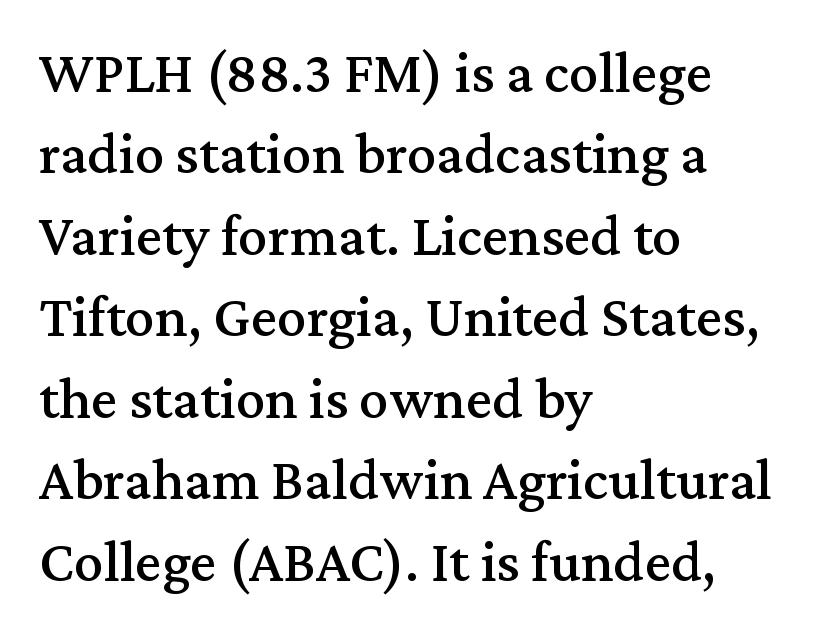
{"serif": "yes", "italic": "no", "width": "normal", "stroke_contrast": "medium", "x_height": "medium", "monospaced": "no", "underline": "no", "align": "left", "line_spacing": "normal", "line_spacing_ratio": 1.38, "letter_spacing": "normal", "letter_spacing_em": 0.0, "glyph_px": 59}
